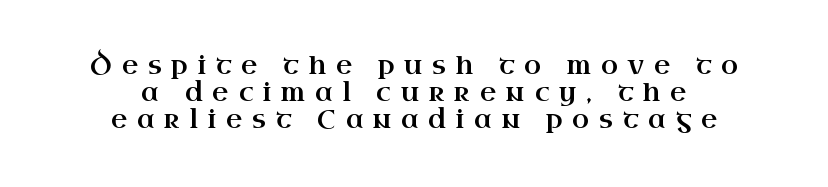
The image shows 25 px text type, upright; set centered, tight line spacing (1.09x), unusually wide letter spacing (+0.39 em), not underlined.
